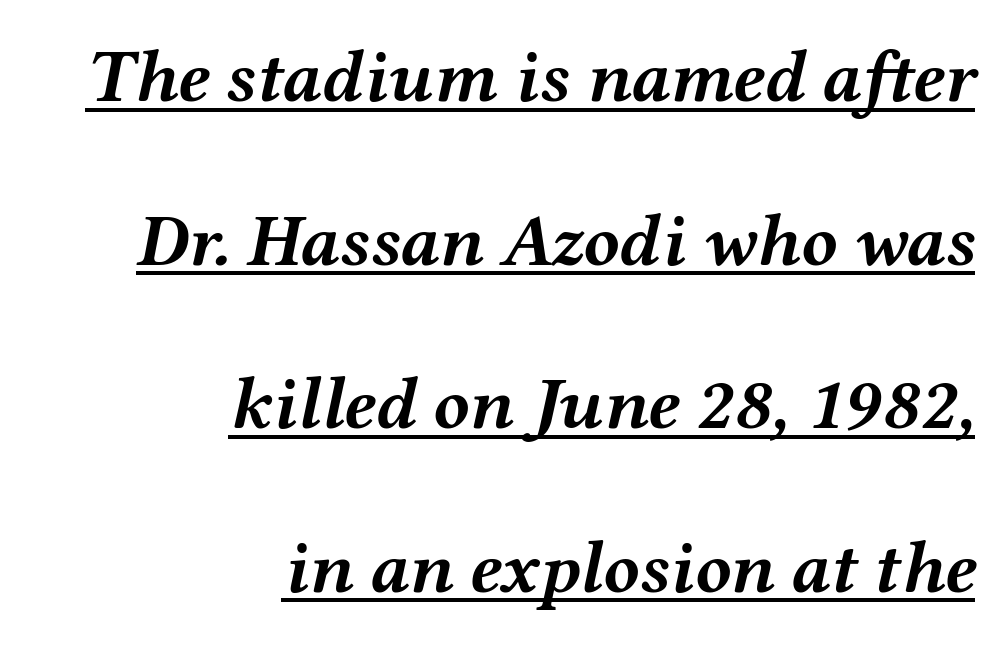
In terms of posture, this sample is oblique. Honestly, the rows look like they've been pulled way apart. Each line ends at the same right margin while the left side varies. Think of a printed novel: that variable character pitch is what you see here. Heavy, bold letterforms. No extra tracking has been applied to these lines.
